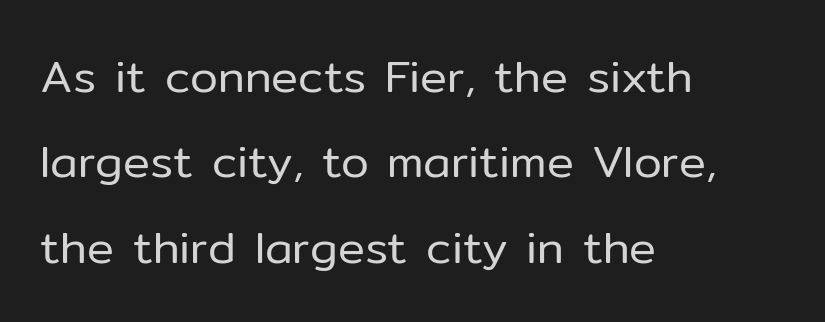
The image shows 45 px regular-weight sans-serif type, upright; set left-aligned, loose line spacing (1.9x), normal letter spacing, not underlined; low stroke contrast and a medium x-height.
